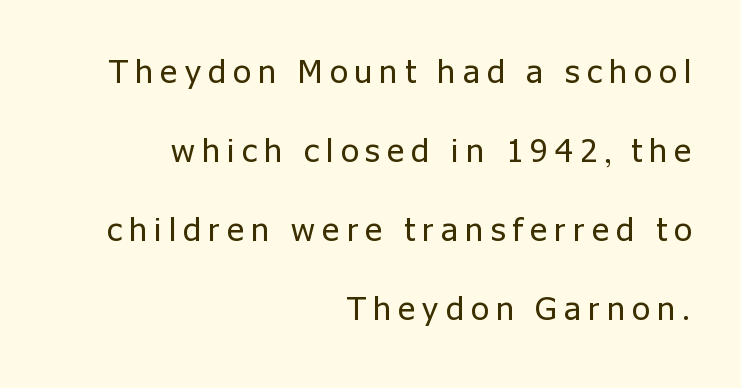
Looks like regular typesetting: each glyph gets only the width it needs. Rendered with straight, roman letterforms. The typesetter chose a ragged-left arrangement here. Words appear elongated and porous because spacing is wide.
